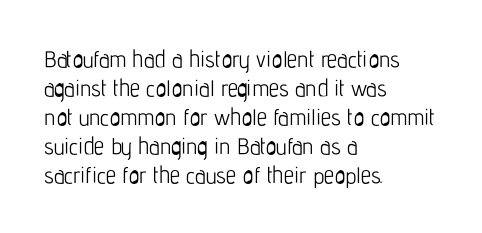
{"italic": "no", "bold": "no", "underline": "no", "align": "left", "line_spacing": "normal", "line_spacing_ratio": 1.26, "letter_spacing": "normal", "letter_spacing_em": 0.0, "glyph_px": 23}
